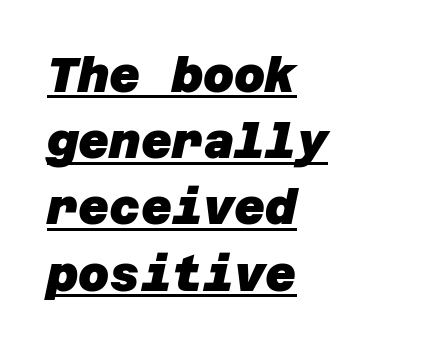
Q: Is the text bold? A: Yes.
Q: Is the typeface a serif or a sans-serif typeface? A: Sans-serif.
Q: Is the text underlined? A: Yes.
Q: How is the paragraph aligned? A: Left-aligned.
Q: Is the spacing between letters normal or unusually wide? A: Normal.
Q: Is the spacing between lines tight, normal or loose? A: Normal.
Q: Width (condensed, normal, or wide)? A: Normal.
Q: Stroke contrast? A: Low.
Q: x-height? A: Large.
